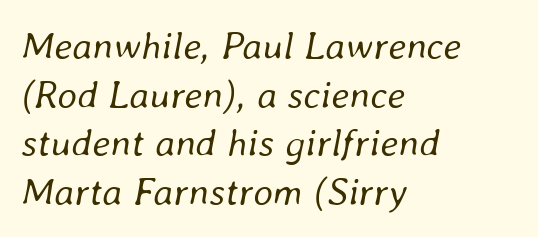
The image shows 39 px regular-weight type, italic (leaning right); set left-aligned, normal line spacing (1.25x), normal letter spacing, not underlined; low stroke contrast and a medium x-height.
